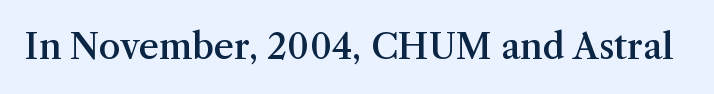
The image shows 35 px semibold serif type, upright; set normal letter spacing, not underlined; medium stroke contrast and a medium x-height.
